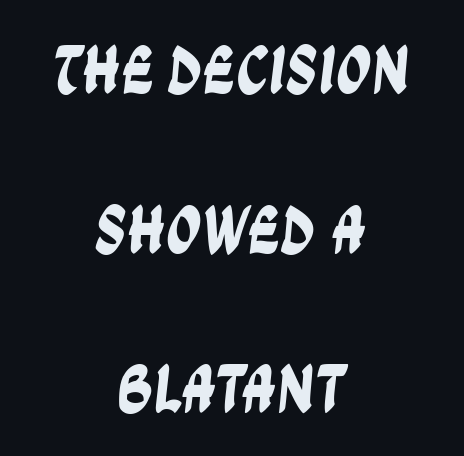
{"serif": "no", "width": "condensed", "stroke_contrast": "low", "x_height": "large", "monospaced": "no", "underline": "no", "align": "center", "line_spacing": "loose", "line_spacing_ratio": 2.28, "letter_spacing": "normal", "letter_spacing_em": 0.0, "glyph_px": 70}
